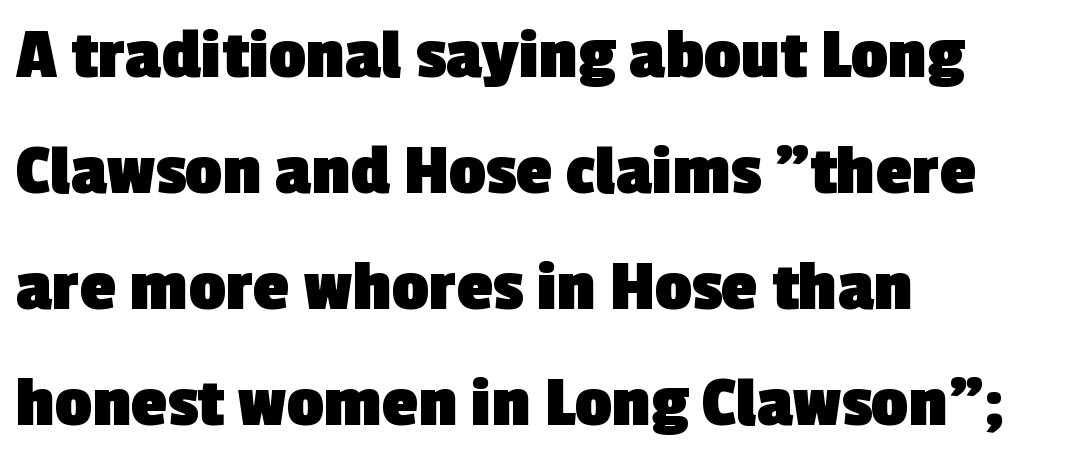
The image shows 73 px heavy sans-serif type; set left-aligned, normal line spacing (1.59x), normal letter spacing, not underlined; a medium x-height.
